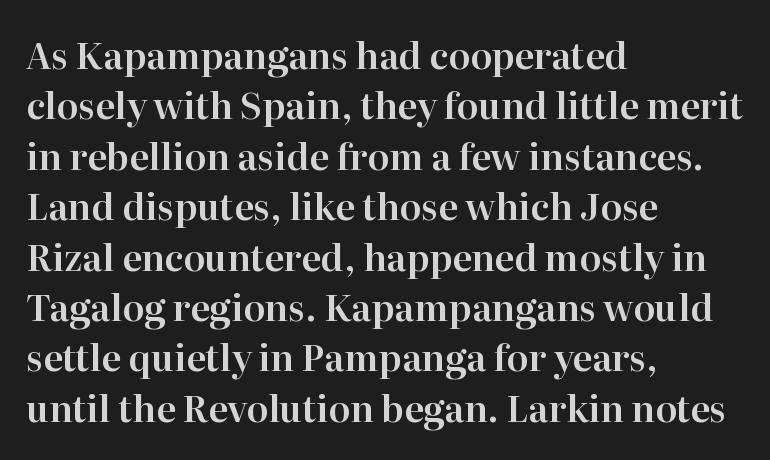
Q: Is the text italic (slanted)? A: No, it is upright.
Q: Is the typeface a serif or a sans-serif typeface? A: Serif.
Q: Is the text underlined? A: No.
Q: How is the paragraph aligned? A: Left-aligned.
Q: Is the spacing between letters normal or unusually wide? A: Normal.
Q: Is the spacing between lines tight, normal or loose? A: Normal.
Q: Width (condensed, normal, or wide)? A: Normal.
Q: Stroke contrast? A: High.
Q: x-height? A: Medium.
Q: Monospaced? A: No.
